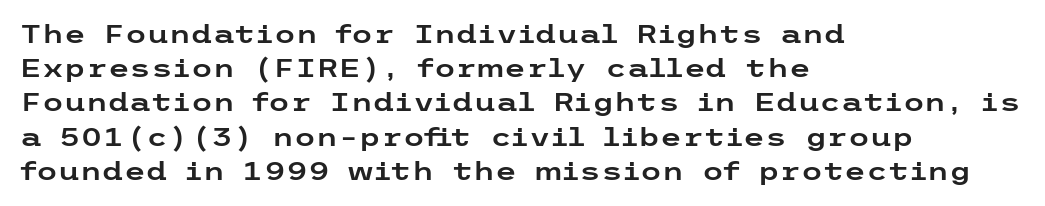
The image shows 25 px text type, upright; set left-aligned, normal line spacing (1.37x), normal letter spacing, not underlined.
